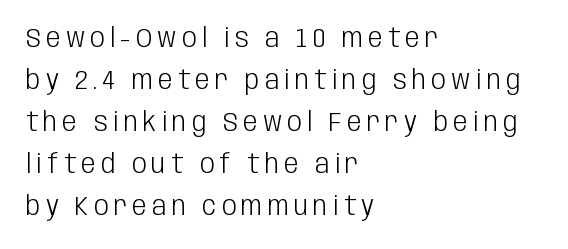
Quick note: not italic, upright. Notice how descenders clear the ascenders below comfortably — that's standard leading. The glyphs are unaccompanied by any horizontal stroke below them. Counters stay open thanks to moderate or lighter strokes.
